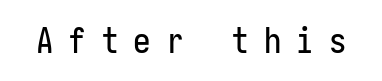
Unmarked baselines from the first word to the last. The letters are spread apart with noticeably loose tracking. Serifs: no, the terminals of the letterforms are clean. Unlike italic type, these characters show no tilt at all.
